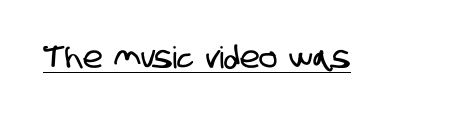
{"serif": "no", "width": "condensed", "stroke_contrast": "low", "x_height": "large", "monospaced": "no", "underline": "yes", "letter_spacing": "normal", "letter_spacing_em": 0.0, "glyph_px": 30}
